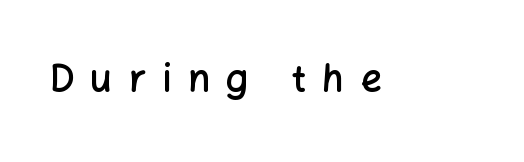
Q: Is the text bold? A: Semi-bold.
Q: Is the text italic (slanted)? A: No, it is upright.
Q: Is the typeface a serif or a sans-serif typeface? A: Sans-serif.
Q: Is the text underlined? A: No.
Q: Is the spacing between letters normal or unusually wide? A: Unusually wide.
Q: Width (condensed, normal, or wide)? A: Normal.
Q: Stroke contrast? A: Low.
Q: x-height? A: Medium.
Q: Monospaced? A: No.
